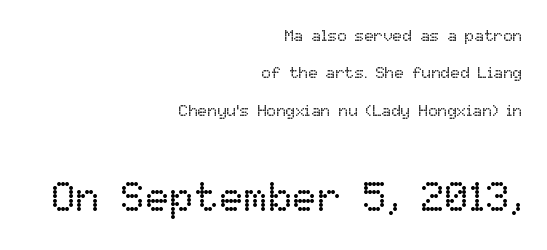
Q: Is the text bold? A: No.
Q: Is the text italic (slanted)? A: No, it is upright.
Q: Is the text underlined? A: No.
Q: How is the paragraph aligned? A: Right-aligned.
Q: Is the spacing between letters normal or unusually wide? A: Normal.
Q: Is the spacing between lines tight, normal or loose? A: Loose.
Q: Which block of text is set in a larger size, the first (top) or the second (bottom)? A: The second (bottom) one.
Q: Width (condensed, normal, or wide)? A: Normal.
Q: Stroke contrast? A: Low.
Q: x-height? A: Medium.
Q: Monospaced? A: No.
